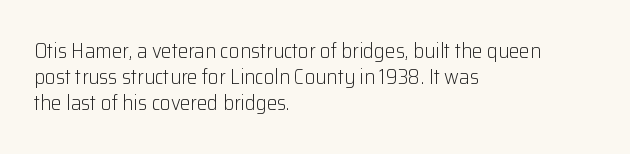
Q: Is the text bold? A: No.
Q: Is the text italic (slanted)? A: No, it is upright.
Q: Is the text underlined? A: No.
Q: How is the paragraph aligned? A: Left-aligned.
Q: Is the spacing between letters normal or unusually wide? A: Normal.
